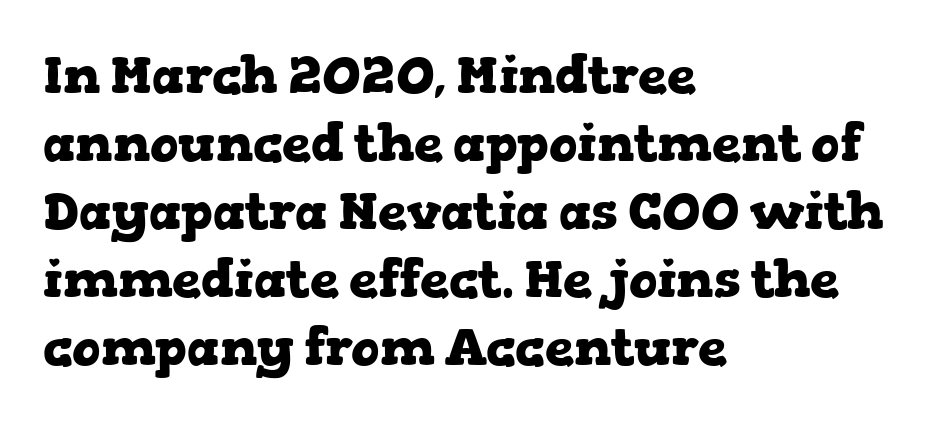
{"serif": "yes", "italic": "no", "bold": "yes", "weight": "heavy", "width": "wide", "stroke_contrast": "low", "x_height": "medium", "monospaced": "no", "underline": "no", "align": "left", "line_spacing": "normal", "line_spacing_ratio": 1.31, "letter_spacing": "normal", "letter_spacing_em": 0.0, "glyph_px": 52}
